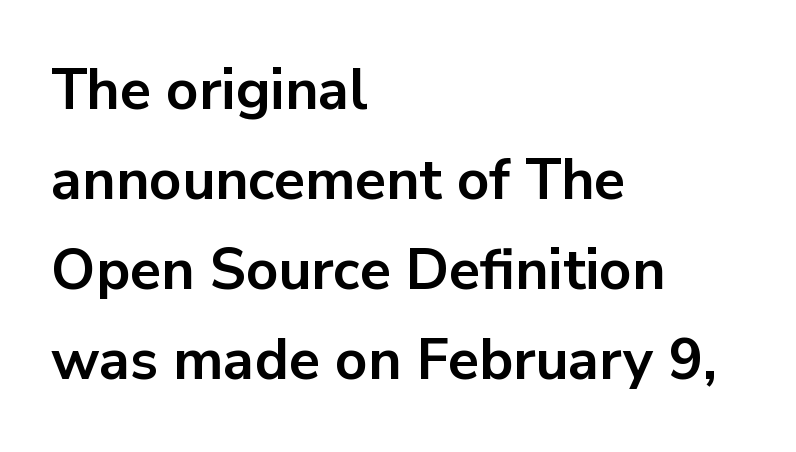
Notice how the stems are strictly vertical — no italics here. Interline gaps are of average width in this sample. Nothing sits at the stroke ends, so this counts as sans-serif. This sample has the flowing, uneven cadence of proportional lettering. These lines stack with their left ends in a neat column. Here the glyphs are tracked normally, forming tight word shapes.
